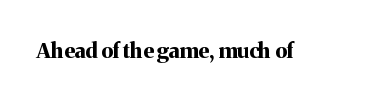
The letterforms sit shoulder to shoulder at normal distance. These lines were composed using upright roman letters. Check the space under the baseline: it is left empty. The sample has been set heavy, in full bold.
